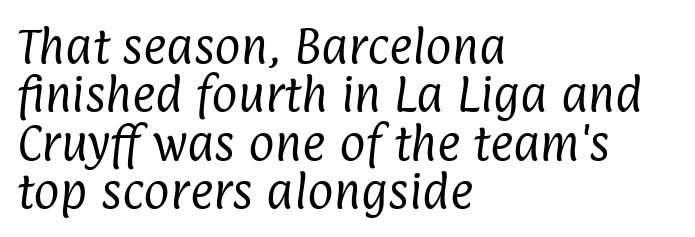
{"serif": "no", "bold": "no", "weight": "regular", "width": "condensed", "stroke_contrast": "low", "x_height": "medium", "monospaced": "no", "underline": "no", "align": "left", "line_spacing_ratio": 1.21, "letter_spacing": "normal", "letter_spacing_em": 0.0, "glyph_px": 40}
